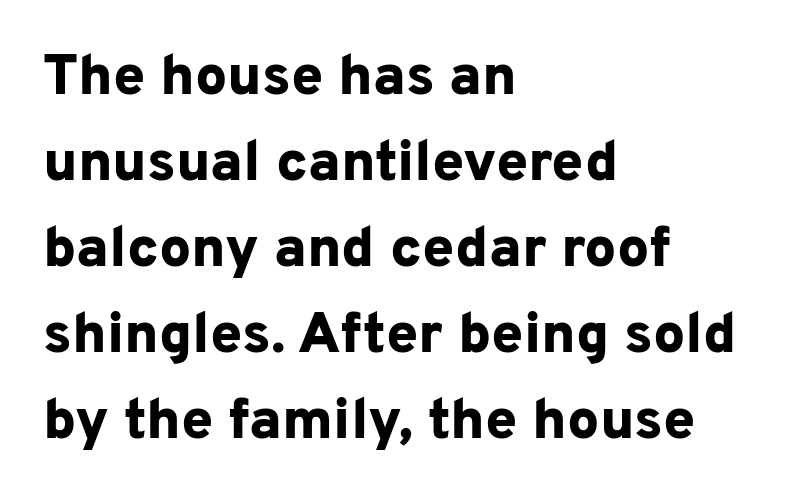
The image shows 57 px bold sans-serif type, upright; set left-aligned, normal line spacing (1.51x), normal letter spacing, not underlined; low stroke contrast and a medium x-height.
